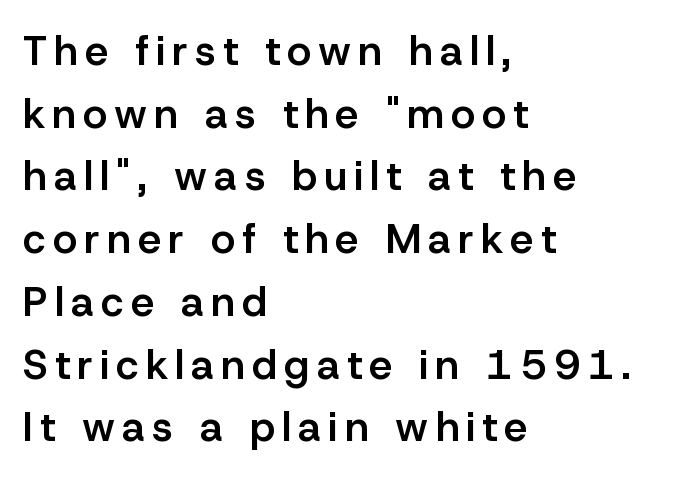
{"serif": "no", "italic": "no", "bold": "semi", "weight": "semibold", "width": "normal", "stroke_contrast": "low", "x_height": "medium", "monospaced": "no", "underline": "no", "align": "left", "line_spacing": "normal", "line_spacing_ratio": 1.53, "glyph_px": 41}
